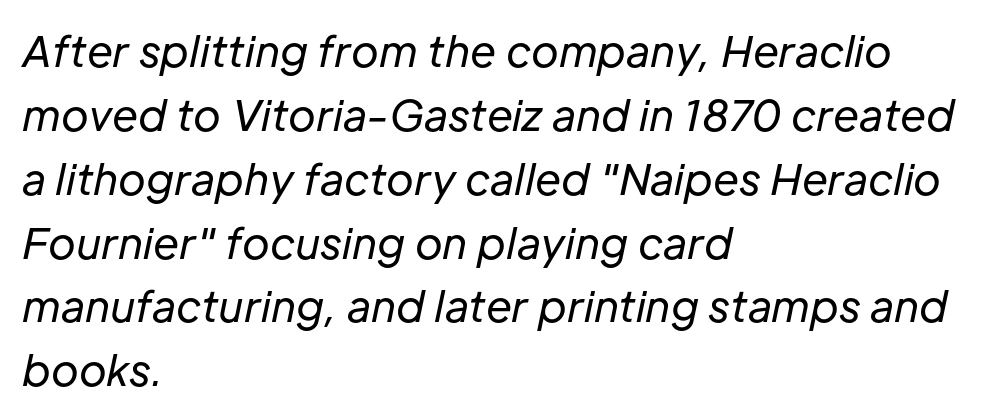
This rendering leaves character spacing at its baseline value. The text carries the slant typical of an italic or oblique font. Only glyphs here, with clear space below each row. The letterforms sit at book weight or below. The vertical gap from one line to the next is medium. Visually the block forms a straight wall on the left and a jagged coastline on the right.
